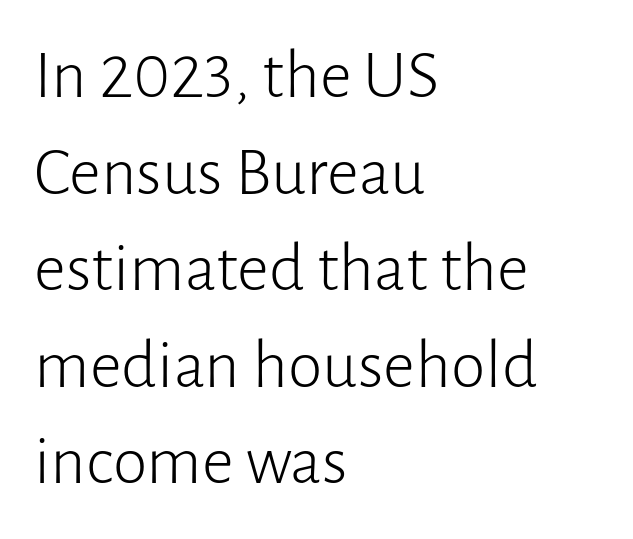
{"serif": "no", "italic": "no", "bold": "no", "weight": "light", "width": "normal", "stroke_contrast": "low", "x_height": "medium", "monospaced": "no", "underline": "no", "align": "left", "line_spacing": "normal", "line_spacing_ratio": 1.38, "letter_spacing": "normal", "letter_spacing_em": 0.0, "glyph_px": 70}
